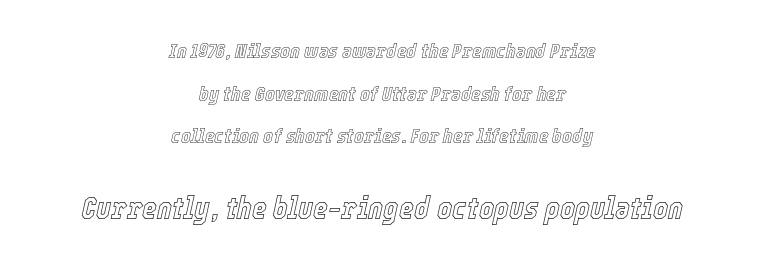
The face used here is proportionally spaced, like ordinary book or web type. Glyph-to-glyph distance matches everyday printed text. Descenders are the only things crossing below the line. Whoever set this made the second block the dominant, larger element.
